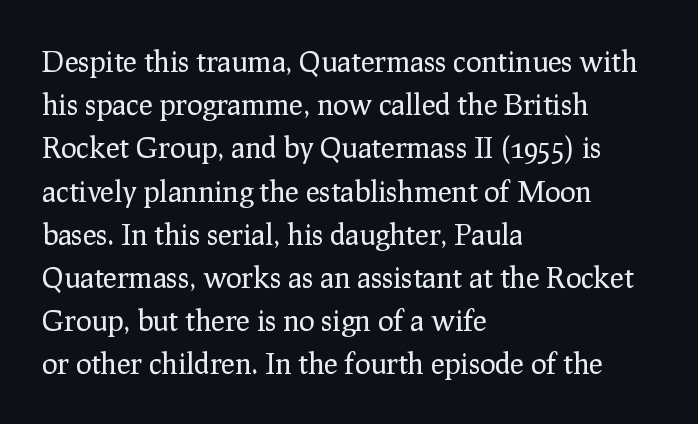
{"serif": "yes", "italic": "no", "bold": "no", "weight": "regular", "width": "normal", "stroke_contrast": "low", "x_height": "medium", "monospaced": "no", "underline": "no", "align": "left", "line_spacing": "normal", "line_spacing_ratio": 1.49, "letter_spacing": "normal", "letter_spacing_em": 0.0, "glyph_px": 29}
